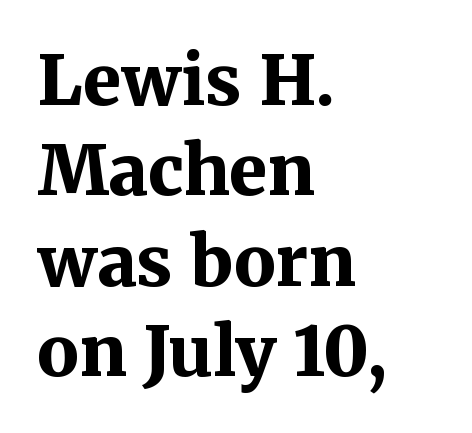
Q: Is the text bold? A: Yes.
Q: Is the text italic (slanted)? A: No, it is upright.
Q: Is the typeface a serif or a sans-serif typeface? A: Serif.
Q: Is the text underlined? A: No.
Q: How is the paragraph aligned? A: Left-aligned.
Q: Is the spacing between letters normal or unusually wide? A: Normal.
Q: Is the spacing between lines tight, normal or loose? A: Normal.
Q: Width (condensed, normal, or wide)? A: Normal.
Q: Stroke contrast? A: Medium.
Q: x-height? A: Medium.
Q: Monospaced? A: No.
